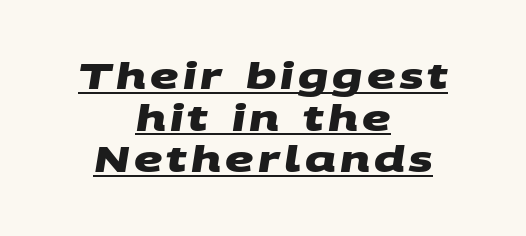
{"serif": "no", "bold": "yes", "weight": "heavy", "width": "wide", "stroke_contrast": "medium", "x_height": "large", "monospaced": "no", "underline": "yes", "align": "center", "line_spacing_ratio": 1.19, "glyph_px": 35}
